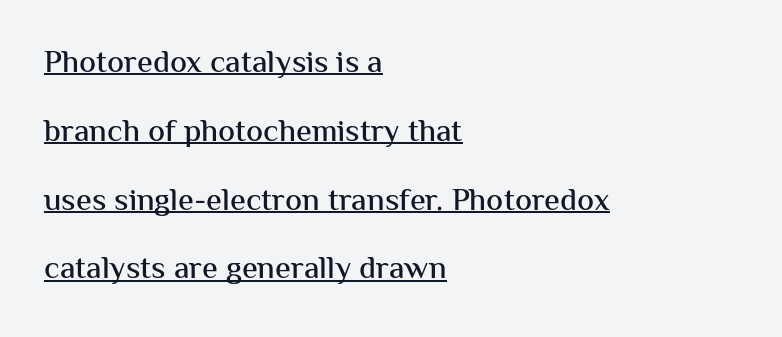
Tracking value appears to be zero — textbook default spacing. You could not count columns in this text — the font is proportionally spaced. The rag falls on the right side of this text block. Do the letters lean? They stand straight. This rendering features underlined lettering. This sample uses a sans-serif face.
